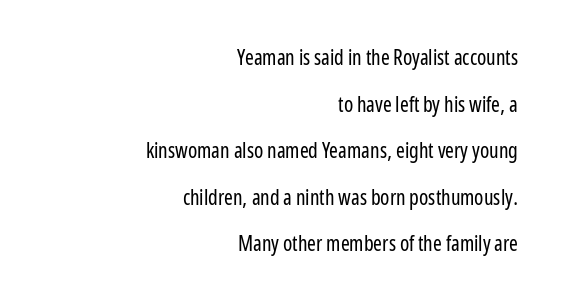
Q: Is the text bold? A: No.
Q: Is the text italic (slanted)? A: No, it is upright.
Q: Is the text underlined? A: No.
Q: How is the paragraph aligned? A: Right-aligned.
Q: Is the spacing between letters normal or unusually wide? A: Normal.
Q: Is the spacing between lines tight, normal or loose? A: Loose.
